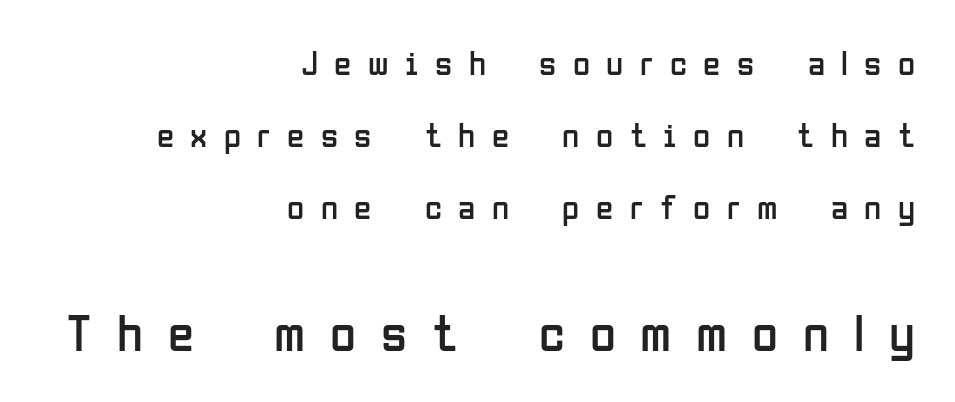
{"serif": "no", "italic": "no", "bold": "no", "weight": "regular", "width": "condensed", "stroke_contrast": "low", "x_height": "medium", "monospaced": "no", "underline": "no", "align": "right", "line_spacing": "loose", "line_spacing_ratio": 2.06, "letter_spacing": "wide", "letter_spacing_em": 0.47, "larger_block": "second", "size_ratio": 1.51, "glyph_px": 53}
